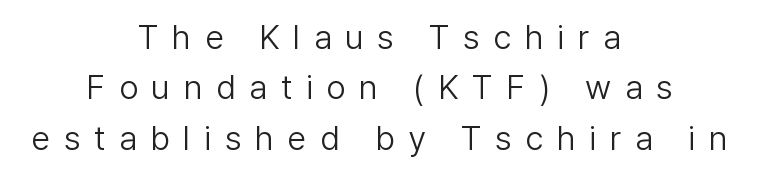
{"serif": "no", "italic": "no", "bold": "no", "weight": "light", "width": "normal", "stroke_contrast": "low", "x_height": "medium", "monospaced": "no", "underline": "no", "align": "center", "line_spacing": "normal", "line_spacing_ratio": 1.48, "letter_spacing": "wide", "letter_spacing_em": 0.4, "glyph_px": 34}
